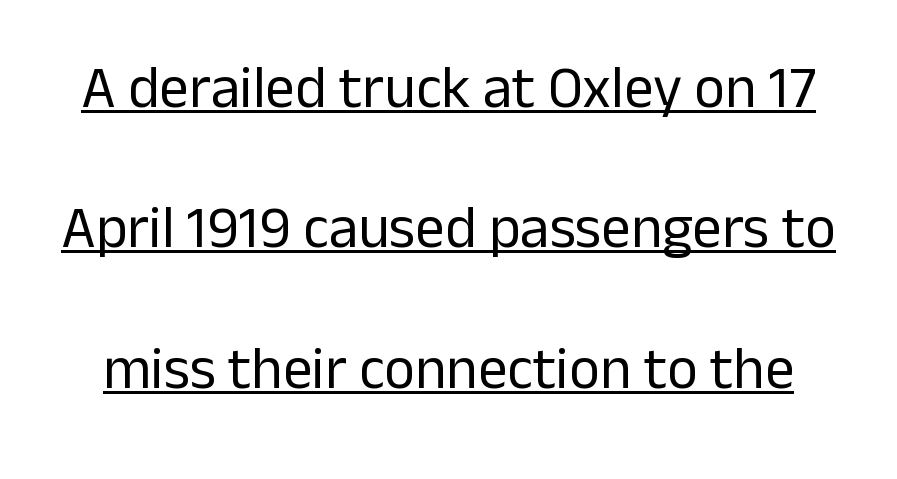
The rendered words wear a rule along their underside. Look at the bottom of the vertical strokes: they stop flat, with no serifs. Heft: none added — not bold. Successive baselines arrive slowly, with a big drop between each. Does the lettering tilt? It doesn't — this is upright.
